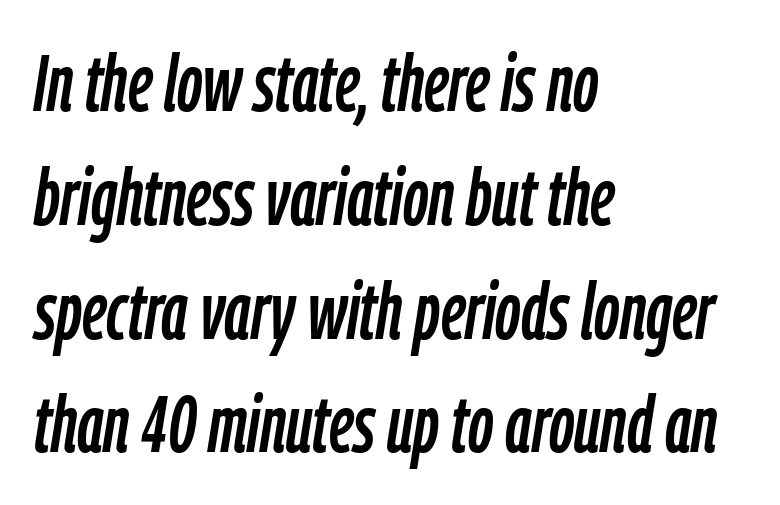
Q: Is the text italic (slanted)? A: Yes, it leans right by about 9 degrees.
Q: Is the text underlined? A: No.
Q: How is the paragraph aligned? A: Left-aligned.
Q: Is the spacing between letters normal or unusually wide? A: Normal.
Q: Is the spacing between lines tight, normal or loose? A: Normal.
Q: Width (condensed, normal, or wide)? A: Condensed.
Q: Stroke contrast? A: Low.
Q: x-height? A: Medium.
Q: Monospaced? A: No.
